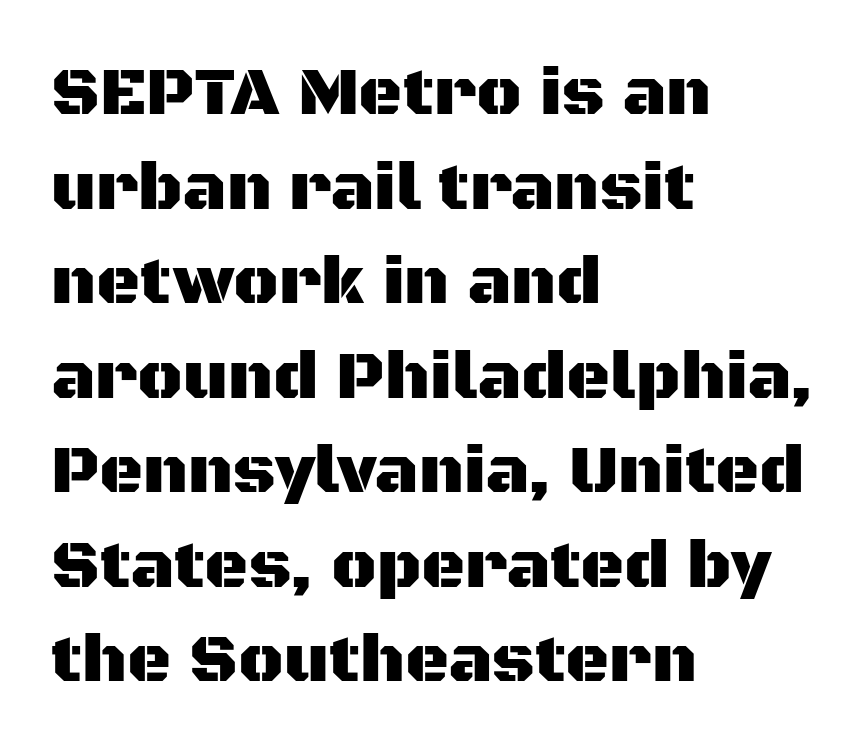
The image shows 68 px sans-serif type, upright; set left-aligned, normal line spacing (1.39x), normal letter spacing, not underlined; medium stroke contrast and a large x-height.
